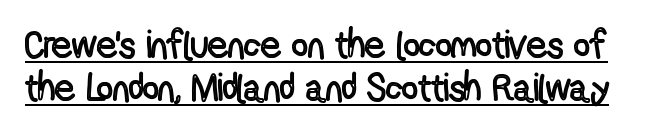
Q: Is the text italic (slanted)? A: No, it is upright.
Q: Is the text underlined? A: Yes.
Q: Is the spacing between letters normal or unusually wide? A: Normal.
Q: Is the spacing between lines tight, normal or loose? A: Tight.
Q: Width (condensed, normal, or wide)? A: Condensed.
Q: x-height? A: Medium.
Q: Monospaced? A: No.
